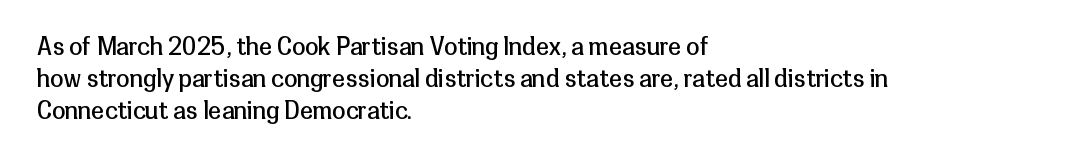
The image shows 24 px text type, upright; set left-aligned, normal line spacing (1.34x), normal letter spacing, not underlined.
